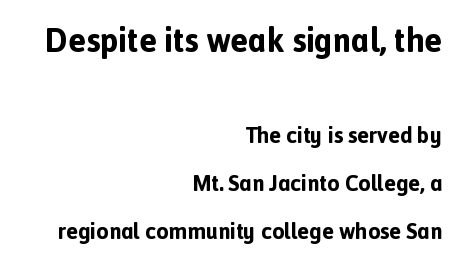
The image shows 33 px bold sans-serif type, upright; set right-aligned, loose line spacing (2.19x), normal letter spacing, not underlined; the first (top) block is 1.5x larger; a medium x-height.
